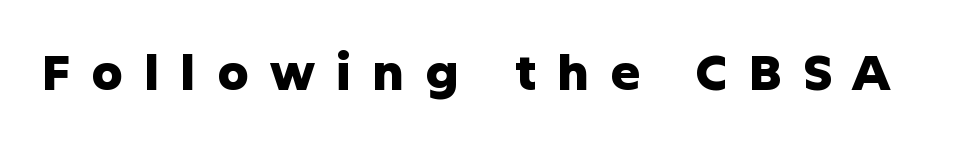
{"serif": "no", "italic": "no", "bold": "yes", "weight": "heavy", "width": "normal", "stroke_contrast": "low", "x_height": "medium", "monospaced": "no", "underline": "no", "letter_spacing": "wide", "letter_spacing_em": 0.43, "glyph_px": 49}
